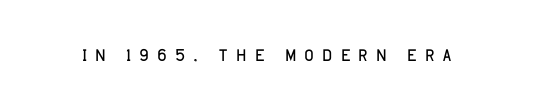
{"italic": "no", "bold": "no", "underline": "no", "letter_spacing": "wide", "letter_spacing_em": 0.23, "glyph_px": 26}
